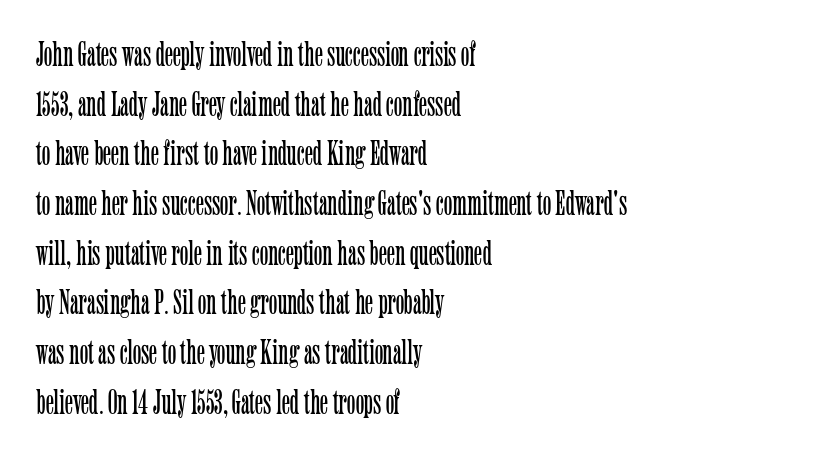
{"serif": "yes", "italic": "no", "bold": "no", "weight": "light", "width": "condensed", "stroke_contrast": "low", "x_height": "medium", "monospaced": "no", "underline": "no", "align": "left", "line_spacing": "normal", "line_spacing_ratio": 1.42, "letter_spacing": "normal", "letter_spacing_em": 0.0, "glyph_px": 35}
